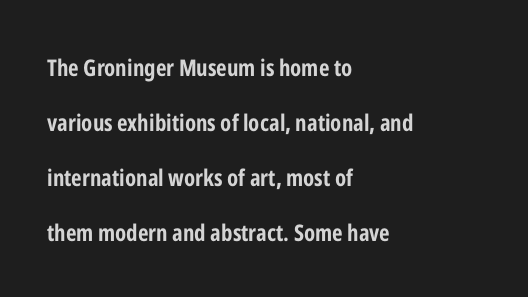
{"italic": "no", "bold": "yes", "underline": "no", "align": "left", "line_spacing": "loose", "line_spacing_ratio": 2.39, "letter_spacing": "normal", "letter_spacing_em": 0.0, "glyph_px": 23}
